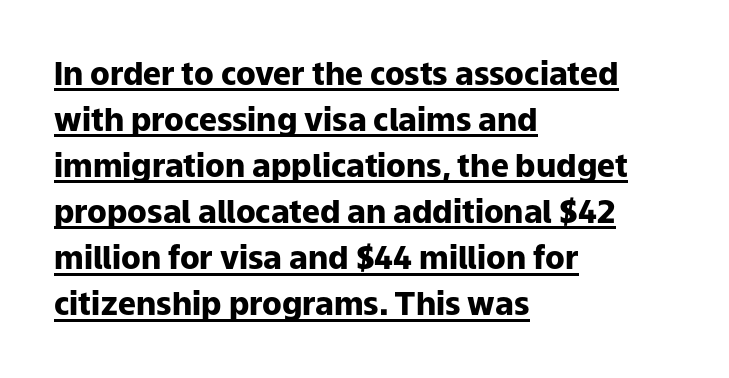
{"serif": "no", "italic": "no", "bold": "yes", "weight": "heavy", "width": "normal", "stroke_contrast": "low", "x_height": "medium", "monospaced": "no", "underline": "yes", "align": "left", "line_spacing": "normal", "line_spacing_ratio": 1.44, "letter_spacing": "normal", "letter_spacing_em": 0.0, "glyph_px": 32}
